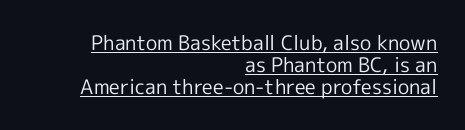
Q: Is the text bold? A: No.
Q: Is the text italic (slanted)? A: No, it is upright.
Q: Is the text underlined? A: Yes.
Q: How is the paragraph aligned? A: Right-aligned.
Q: Is the spacing between letters normal or unusually wide? A: Normal.
Q: Is the spacing between lines tight, normal or loose? A: Tight.
